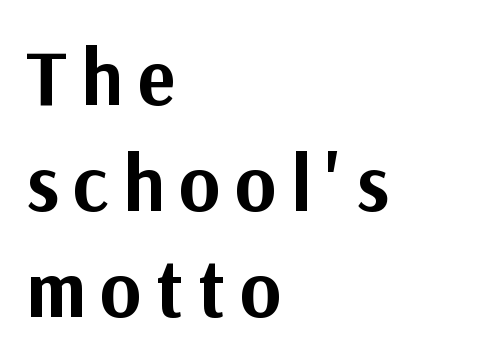
{"serif": "no", "italic": "no", "bold": "yes", "weight": "bold", "width": "normal", "stroke_contrast": "medium", "x_height": "medium", "monospaced": "no", "underline": "no", "align": "left", "line_spacing": "normal", "line_spacing_ratio": 1.34, "glyph_px": 79}
